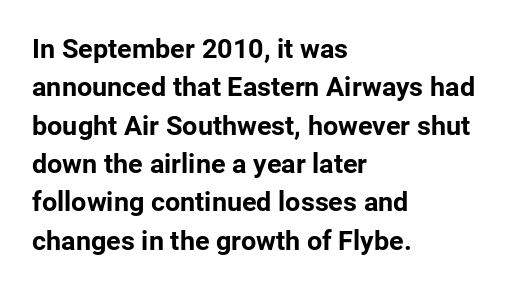
{"italic": "no", "bold": "yes", "underline": "no", "align": "left", "line_spacing": "normal", "line_spacing_ratio": 1.42, "letter_spacing": "normal", "letter_spacing_em": 0.0, "glyph_px": 27}
